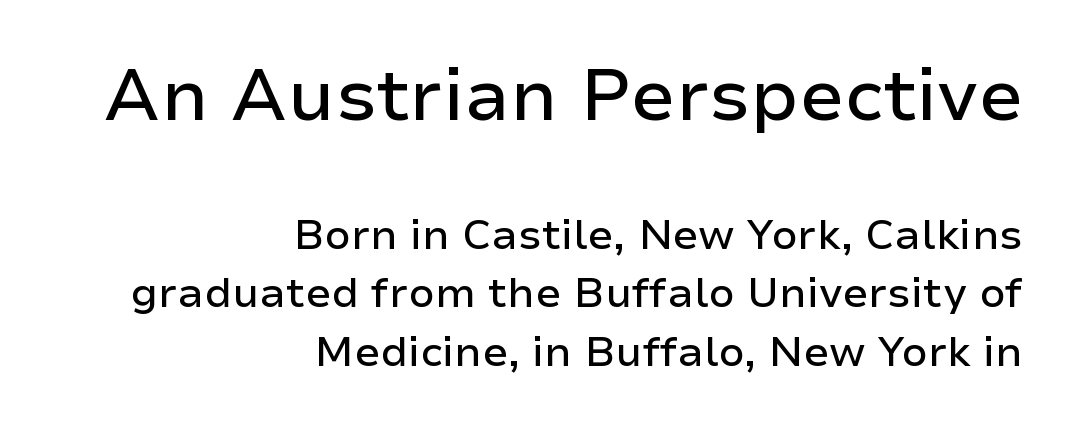
Q: Is the text italic (slanted)? A: No, it is upright.
Q: Is the typeface a serif or a sans-serif typeface? A: Sans-serif.
Q: Is the text underlined? A: No.
Q: How is the paragraph aligned? A: Right-aligned.
Q: Is the spacing between letters normal or unusually wide? A: Normal.
Q: Is the spacing between lines tight, normal or loose? A: Normal.
Q: Which block of text is set in a larger size, the first (top) or the second (bottom)? A: The first (top) one.
Q: Width (condensed, normal, or wide)? A: Normal.
Q: Stroke contrast? A: Low.
Q: x-height? A: Medium.
Q: Monospaced? A: No.
